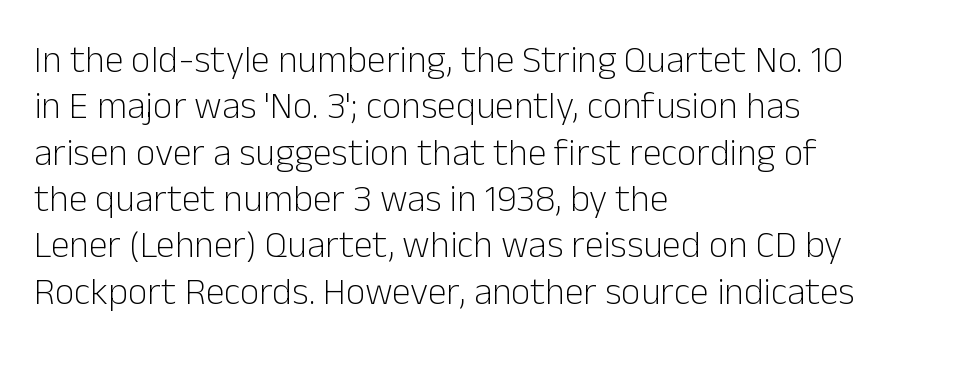
Q: Is the text bold? A: No.
Q: Is the text italic (slanted)? A: No, it is upright.
Q: Is the typeface a serif or a sans-serif typeface? A: Sans-serif.
Q: Is the text underlined? A: No.
Q: How is the paragraph aligned? A: Left-aligned.
Q: Is the spacing between letters normal or unusually wide? A: Normal.
Q: Width (condensed, normal, or wide)? A: Normal.
Q: Stroke contrast? A: Low.
Q: x-height? A: Medium.
Q: Monospaced? A: No.
